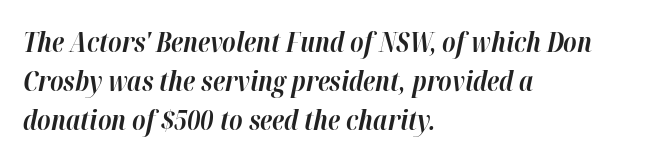
{"italic": "yes", "lean": "right", "slant_degrees": 12, "bold": "yes", "underline": "no", "align": "left", "line_spacing": "normal", "line_spacing_ratio": 1.44, "letter_spacing": "normal", "letter_spacing_em": 0.0, "glyph_px": 27}
